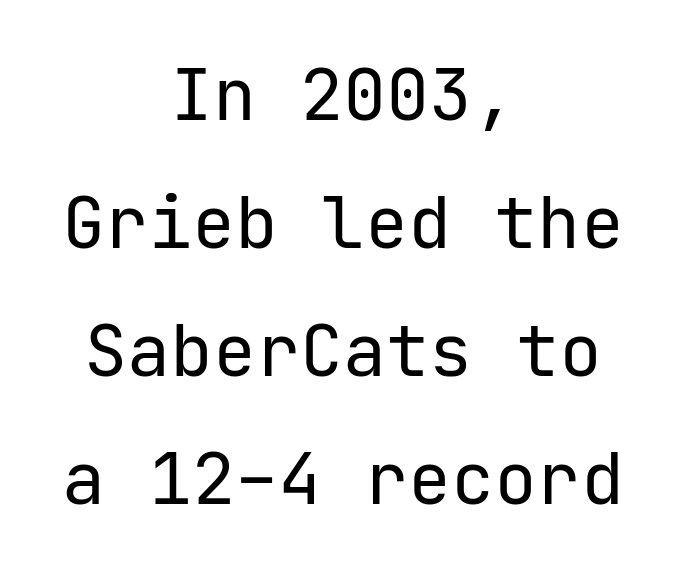
The type sits square on the baseline with zero lean. No word sits above an underline. Each word holds together tightly as a unit, with standard inter-letter gaps. The characters display no serif detailing; their extremities are plain.
